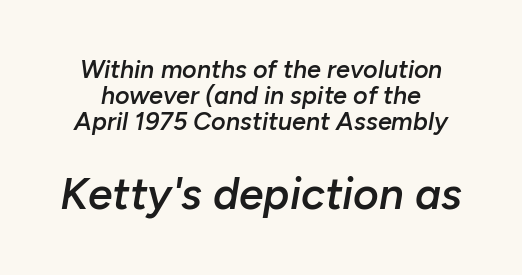
The image shows 44 px semibold type, italic (leaning right); set tight line spacing (1.04x), normal letter spacing, not underlined; the second (bottom) block is 1.76x larger; low stroke contrast and a medium x-height.
